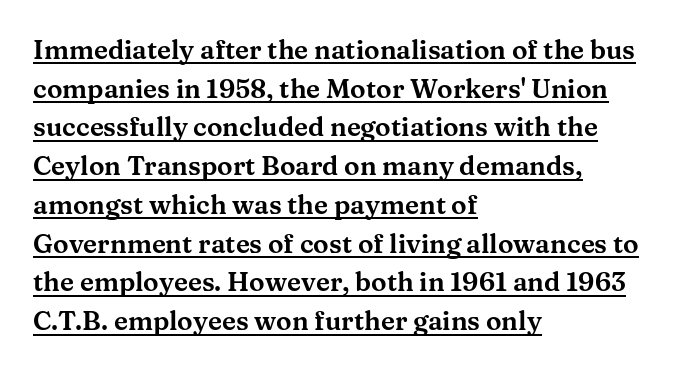
{"italic": "no", "underline": "yes", "align": "left", "line_spacing": "normal", "line_spacing_ratio": 1.49, "letter_spacing": "normal", "letter_spacing_em": 0.0, "glyph_px": 26}
